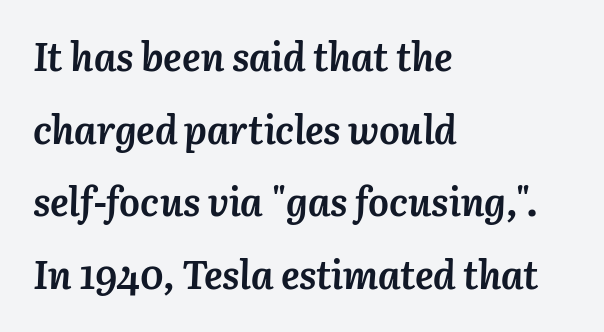
The image shows 39 px semibold type, italic (leaning right); set left-aligned, line spacing 1.86x, normal letter spacing, not underlined; medium stroke contrast and a medium x-height.
